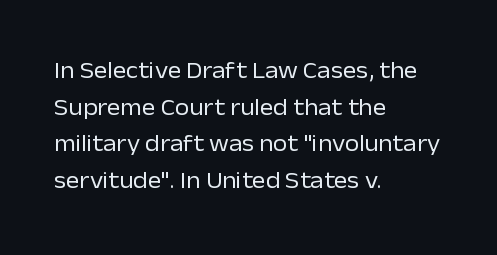
Notice how descenders clear the ascenders below comfortably — that's standard leading. Heft: none added — not bold. Posture: upright roman. The tracking reads as untouched default to a designer's eye. If you drew a ruler down the left edge, every line would touch it.
